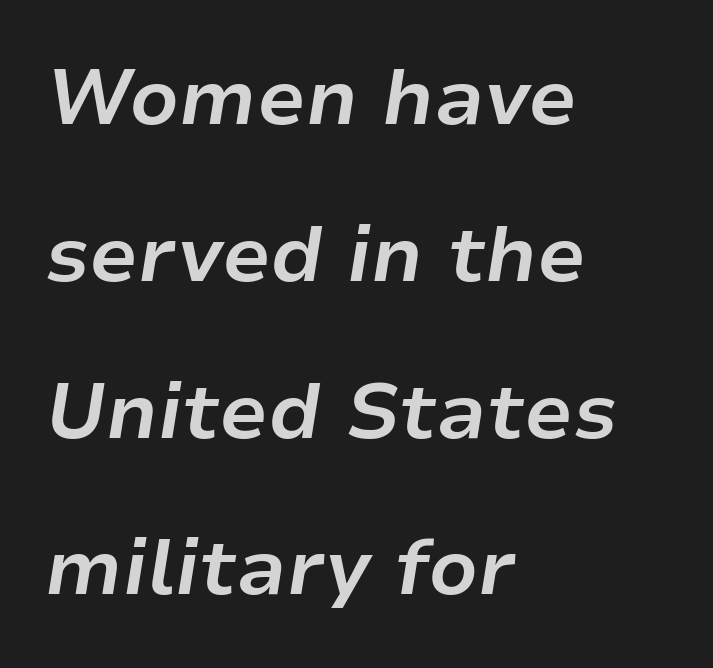
{"italic": "yes", "lean": "right", "slant_degrees": 9, "bold": "yes", "weight": "bold", "width": "normal", "stroke_contrast": "low", "x_height": "medium", "monospaced": "no", "underline": "no", "align": "left", "line_spacing": "loose", "line_spacing_ratio": 2.01, "letter_spacing": "normal", "letter_spacing_em": 0.0, "glyph_px": 78}
